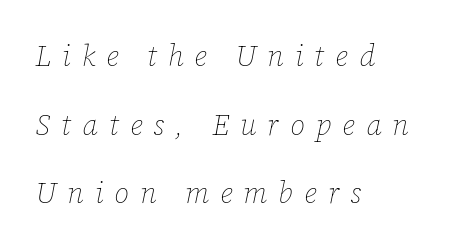
The image shows 29 px thin type, italic (leaning right); set left-aligned, loose line spacing (2.37x), unusually wide letter spacing (+0.38 em), not underlined; low stroke contrast and a medium x-height.
